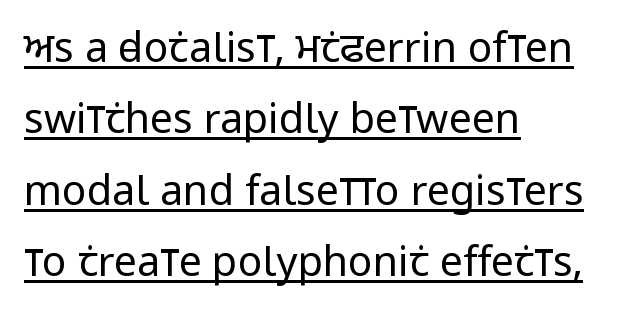
The image shows 41 px regular-weight, condensed sans-serif type, upright; set left-aligned, line spacing 1.74x, normal letter spacing, underlined; low stroke contrast and a large x-height.
